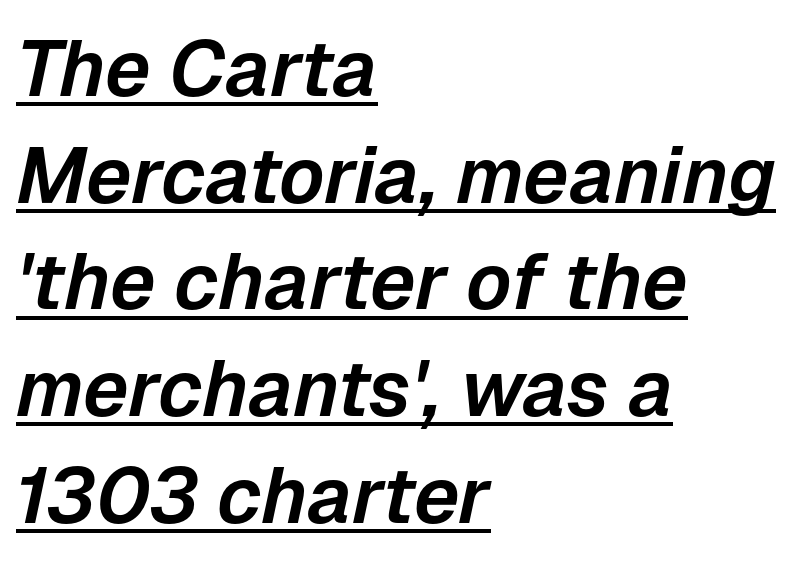
The compositor pushed each line to the left boundary. Each new line begins a customary step beneath the previous one. Compared with undecorated copy, this sample adds a rule below the words. Glyph-to-glyph distance matches everyday printed text. The rendering uses natural spacing where letterforms have individual widths. Yep, that's italic — everything's leaning.
